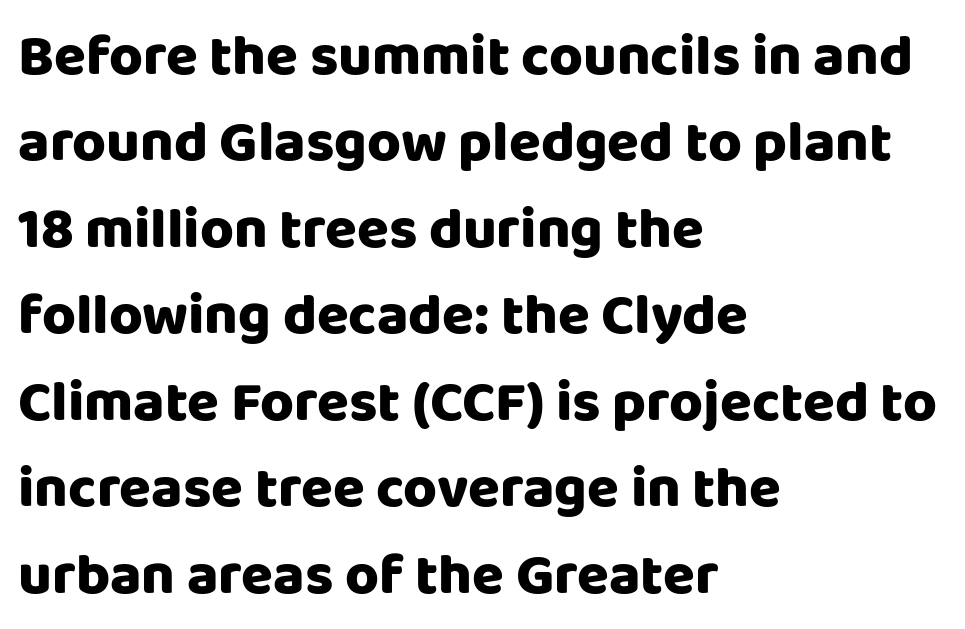
The image shows 58 px sans-serif type, upright; set left-aligned, normal line spacing (1.49x), normal letter spacing, not underlined; low stroke contrast and a large x-height.
